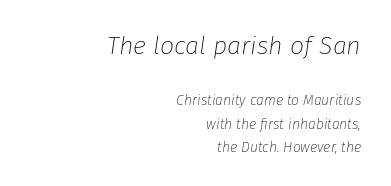
The image shows 25 px text type, italic (leaning right); set right-aligned, normal line spacing (1.66x), normal letter spacing, not underlined; the first (top) block is 1.79x larger.
